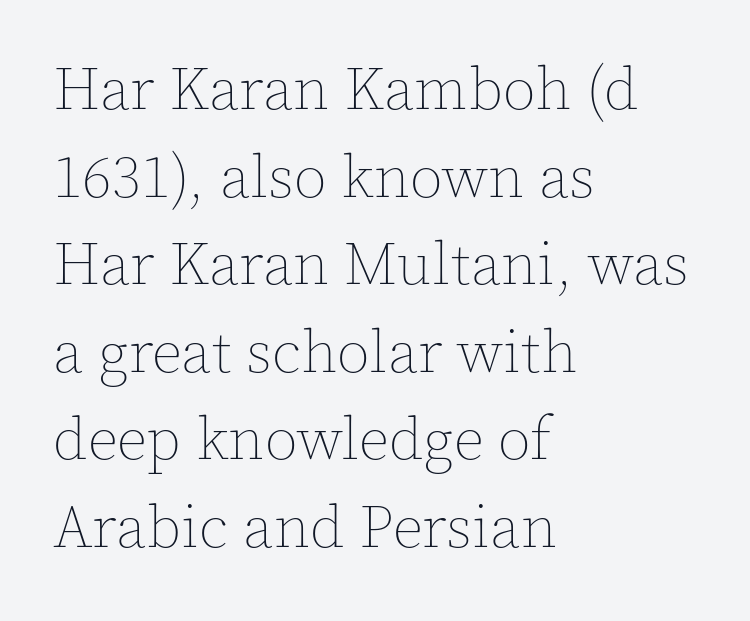
Q: Is the text bold? A: No.
Q: Is the text italic (slanted)? A: No, it is upright.
Q: Is the text underlined? A: No.
Q: How is the paragraph aligned? A: Left-aligned.
Q: Is the spacing between letters normal or unusually wide? A: Normal.
Q: Is the spacing between lines tight, normal or loose? A: Normal.
Q: Width (condensed, normal, or wide)? A: Normal.
Q: x-height? A: Medium.
Q: Monospaced? A: No.
